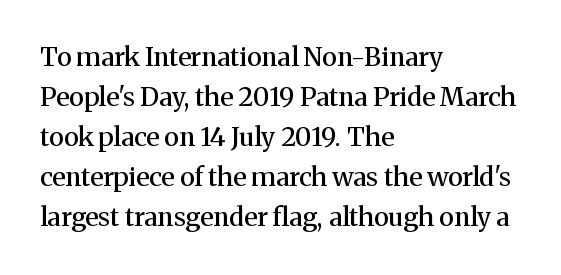
{"italic": "no", "bold": "semi", "underline": "no", "align": "left", "line_spacing": "normal", "line_spacing_ratio": 1.54, "letter_spacing": "normal", "letter_spacing_em": 0.0, "glyph_px": 26}
